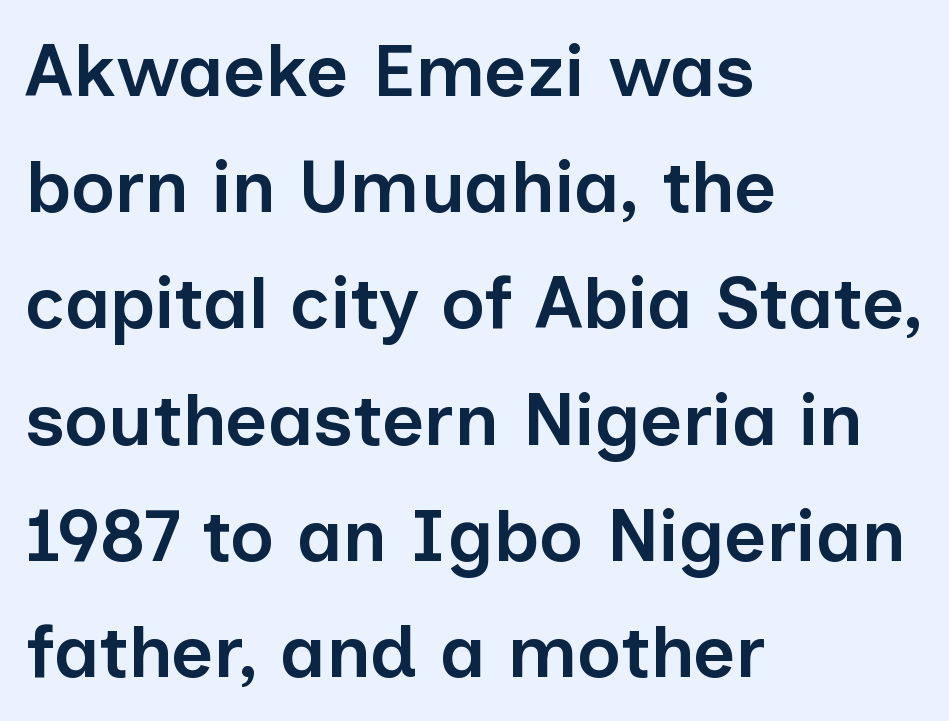
{"serif": "no", "italic": "no", "bold": "semi", "weight": "semibold", "width": "normal", "stroke_contrast": "low", "x_height": "medium", "monospaced": "no", "underline": "no", "align": "left", "line_spacing": "normal", "line_spacing_ratio": 1.57, "letter_spacing": "normal", "letter_spacing_em": 0.0, "glyph_px": 74}
